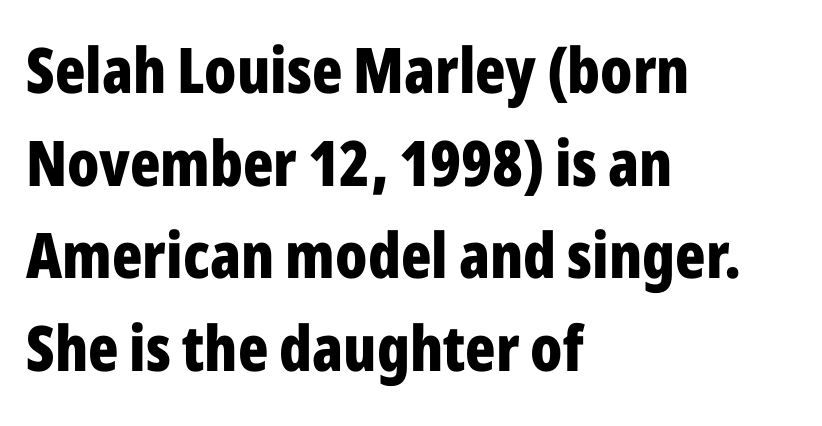
Q: Is the text bold? A: Yes.
Q: Is the text italic (slanted)? A: No, it is upright.
Q: Is the typeface a serif or a sans-serif typeface? A: Sans-serif.
Q: Is the text underlined? A: No.
Q: How is the paragraph aligned? A: Left-aligned.
Q: Is the spacing between letters normal or unusually wide? A: Normal.
Q: Is the spacing between lines tight, normal or loose? A: Normal.
Q: Width (condensed, normal, or wide)? A: Condensed.
Q: Stroke contrast? A: Low.
Q: x-height? A: Medium.
Q: Monospaced? A: No.
